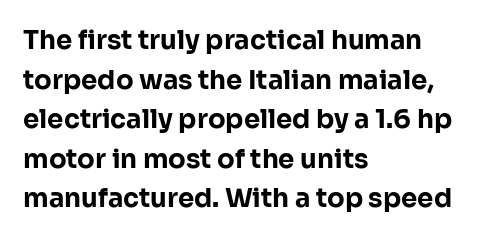
Q: Is the text bold? A: Yes.
Q: Is the text italic (slanted)? A: No, it is upright.
Q: Is the text underlined? A: No.
Q: How is the paragraph aligned? A: Left-aligned.
Q: Is the spacing between letters normal or unusually wide? A: Normal.
Q: Is the spacing between lines tight, normal or loose? A: Normal.
